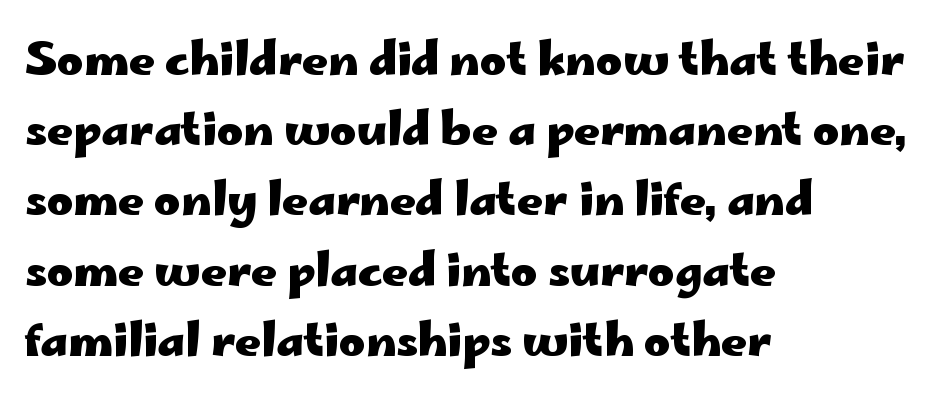
The image shows 45 px heavy, wide sans-serif type, upright; set left-aligned, normal line spacing (1.56x), normal letter spacing, not underlined; low stroke contrast and a small x-height.
